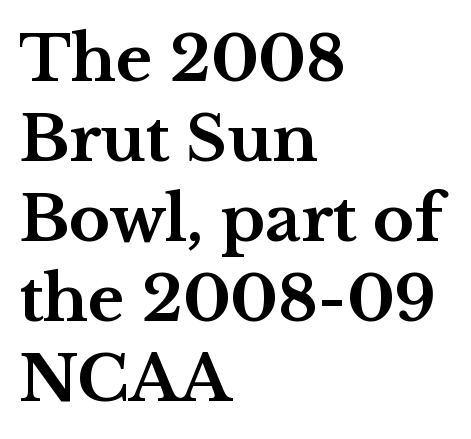
Q: Is the text bold? A: Yes.
Q: Is the text italic (slanted)? A: No, it is upright.
Q: Is the typeface a serif or a sans-serif typeface? A: Serif.
Q: Is the text underlined? A: No.
Q: How is the paragraph aligned? A: Left-aligned.
Q: Is the spacing between letters normal or unusually wide? A: Normal.
Q: Is the spacing between lines tight, normal or loose? A: Normal.
Q: Width (condensed, normal, or wide)? A: Wide.
Q: Stroke contrast? A: Medium.
Q: x-height? A: Medium.
Q: Monospaced? A: No.
